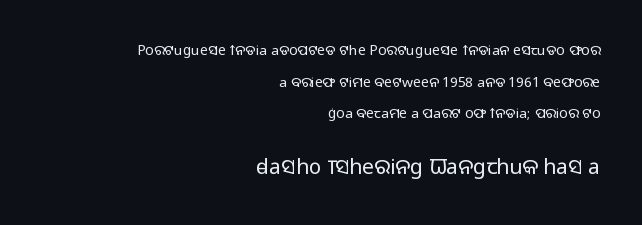
{"italic": "no", "bold": "no", "underline": "no", "align": "right", "line_spacing": "loose", "line_spacing_ratio": 2.26, "letter_spacing": "normal", "letter_spacing_em": 0.0, "larger_block": "second", "size_ratio": 1.5, "glyph_px": 21}
